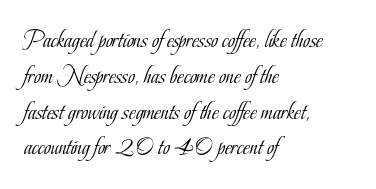
The setting favours the left margin, as ordinary paragraphs usually do. Letter spacing: default. No chunkiness to these letters — they're not bold.
